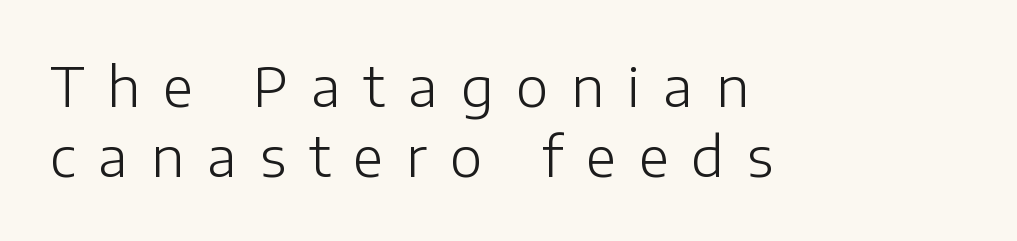
Unmarked baselines from the first word to the last. Notice how descenders clear the ascenders below comfortably — that's standard leading. Caption: face not bold, strokes unweighted. One-word summary of the alignment: left. Spacing verdict: proportional, widths tailored to each character.
